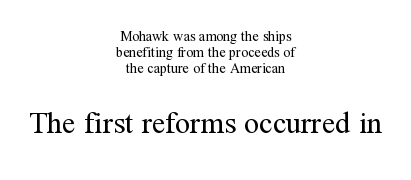
Q: Is the text bold? A: No.
Q: Is the text italic (slanted)? A: No, it is upright.
Q: Is the typeface a serif or a sans-serif typeface? A: Serif.
Q: Is the text underlined? A: No.
Q: How is the paragraph aligned? A: Centered.
Q: Is the spacing between letters normal or unusually wide? A: Normal.
Q: Is the spacing between lines tight, normal or loose? A: Tight.
Q: Which block of text is set in a larger size, the first (top) or the second (bottom)? A: The second (bottom) one.
Q: Width (condensed, normal, or wide)? A: Normal.
Q: Stroke contrast? A: Medium.
Q: x-height? A: Medium.
Q: Monospaced? A: No.
